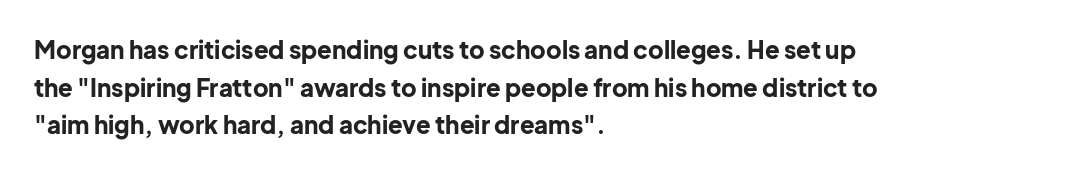
{"italic": "no", "bold": "yes", "underline": "no", "align": "left", "line_spacing": "normal", "line_spacing_ratio": 1.57, "letter_spacing": "normal", "letter_spacing_em": 0.0, "glyph_px": 24}
